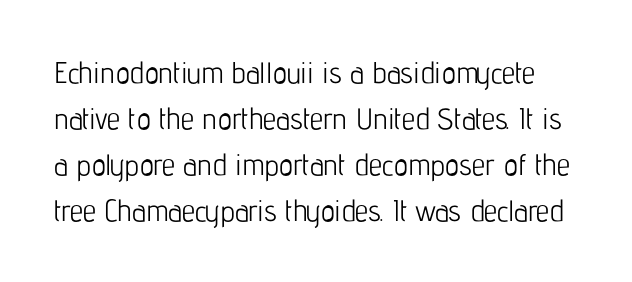
Q: Is the text bold? A: No.
Q: Is the text italic (slanted)? A: No, it is upright.
Q: Is the typeface a serif or a sans-serif typeface? A: Sans-serif.
Q: Is the text underlined? A: No.
Q: Is the spacing between letters normal or unusually wide? A: Normal.
Q: Is the spacing between lines tight, normal or loose? A: Normal.
Q: Width (condensed, normal, or wide)? A: Condensed.
Q: Stroke contrast? A: Low.
Q: x-height? A: Medium.
Q: Monospaced? A: No.
